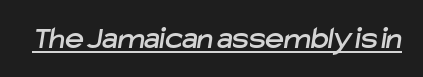
You can see a thin bar hugging the bottom of the glyphs. What stands out about the letter spacing? Nothing — it is the standard amount. Grotesque or geometric, the face here clearly has no serifs. Varying glyph widths throughout — classic text-font behaviour.
